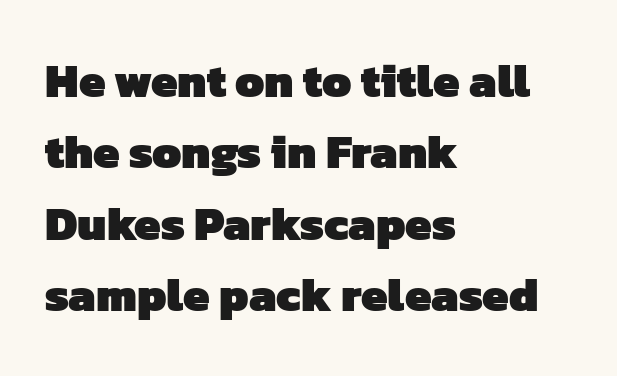
{"serif": "no", "bold": "yes", "weight": "heavy", "width": "normal", "stroke_contrast": "low", "x_height": "medium", "monospaced": "no", "underline": "no", "align": "left", "line_spacing": "normal", "line_spacing_ratio": 1.52, "letter_spacing": "normal", "letter_spacing_em": 0.0, "glyph_px": 47}
